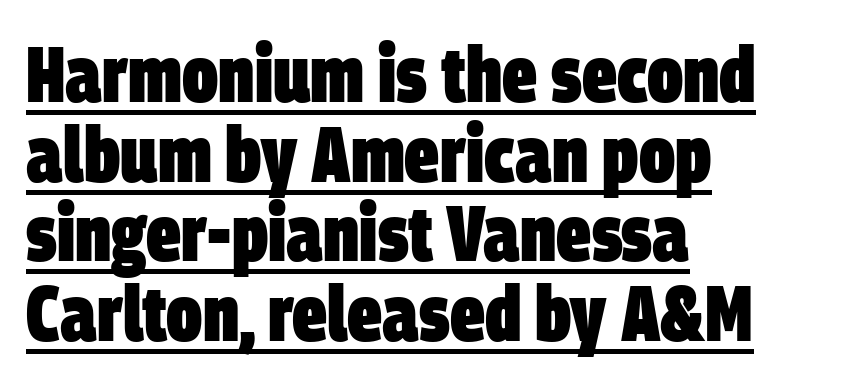
Q: Is the text bold? A: Yes.
Q: Is the typeface a serif or a sans-serif typeface? A: Sans-serif.
Q: Is the text underlined? A: Yes.
Q: How is the paragraph aligned? A: Left-aligned.
Q: Is the spacing between letters normal or unusually wide? A: Normal.
Q: Is the spacing between lines tight, normal or loose? A: Tight.
Q: Width (condensed, normal, or wide)? A: Condensed.
Q: Stroke contrast? A: Low.
Q: x-height? A: Large.
Q: Monospaced? A: No.
